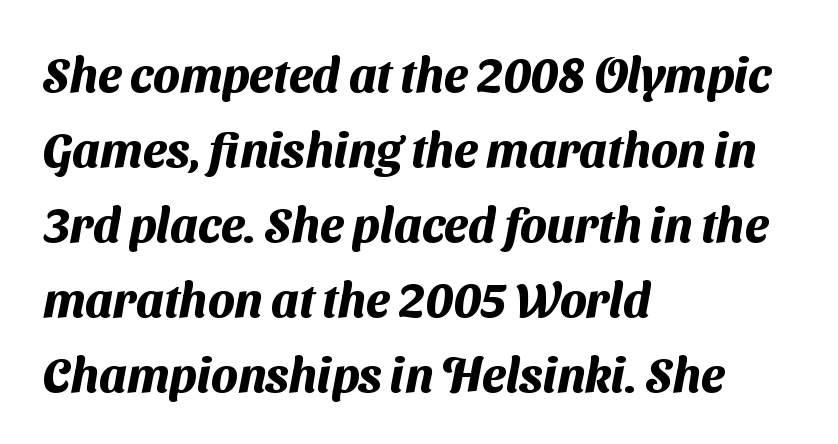
Q: Is the text bold? A: Yes.
Q: Is the typeface a serif or a sans-serif typeface? A: Sans-serif.
Q: Is the text underlined? A: No.
Q: How is the paragraph aligned? A: Left-aligned.
Q: Is the spacing between letters normal or unusually wide? A: Normal.
Q: Is the spacing between lines tight, normal or loose? A: Normal.
Q: Width (condensed, normal, or wide)? A: Normal.
Q: Stroke contrast? A: Medium.
Q: x-height? A: Medium.
Q: Monospaced? A: No.
